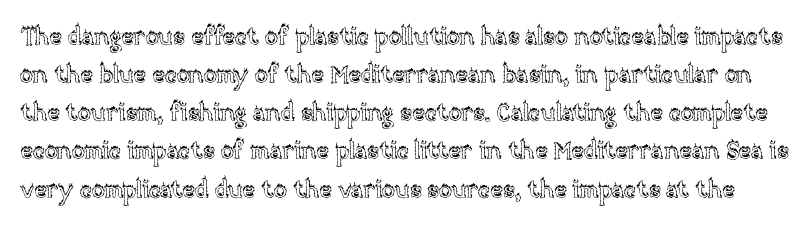
{"italic": "no", "underline": "no", "line_spacing": "normal", "line_spacing_ratio": 1.59, "letter_spacing": "normal", "letter_spacing_em": 0.0, "glyph_px": 24}
